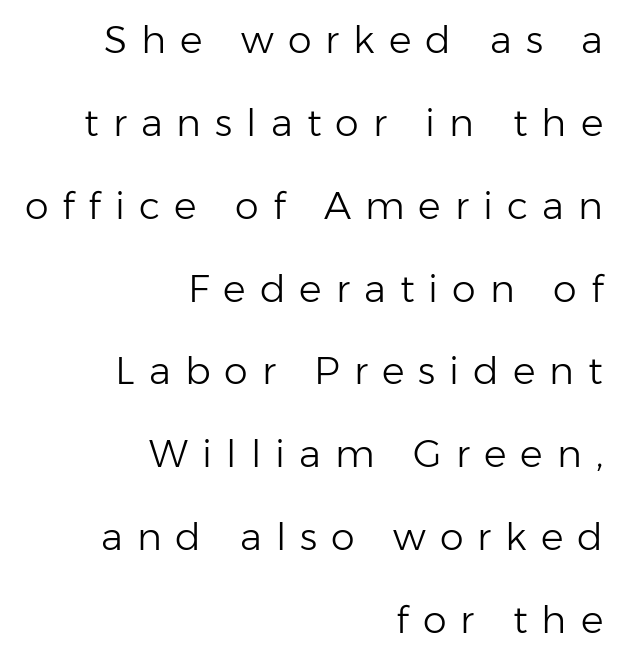
Glance below the letters and you will spot only blank space. The strokes are not fattened; the text isn't bold. Character widths vary here, with narrow letters taking less room than wide ones. The face used here is a sans, in the tradition of grotesques and geometrics. Teacher's note: observe the even right margin — that is flush-right alignment. This sample uses expanded letter spacing, leaving extra air between glyphs.
